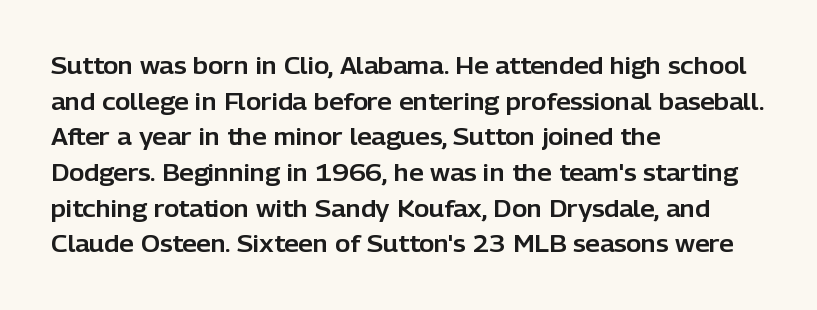
{"italic": "no", "underline": "no", "align": "left", "line_spacing": "normal", "line_spacing_ratio": 1.55, "letter_spacing": "normal", "letter_spacing_em": 0.0, "glyph_px": 23}
